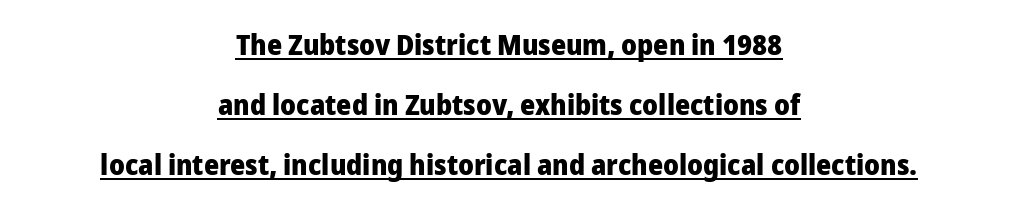
The image shows 29 px heavy sans-serif type, upright; set centered, loose line spacing (2.07x), normal letter spacing, underlined; low stroke contrast and a medium x-height.
